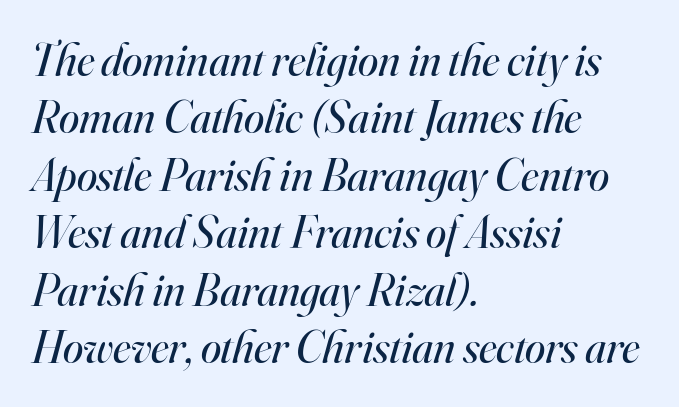
The image shows 46 px regular-weight serif type, italic (leaning right); set left-aligned, normal line spacing (1.25x), normal letter spacing, not underlined; high stroke contrast and a small x-height.
